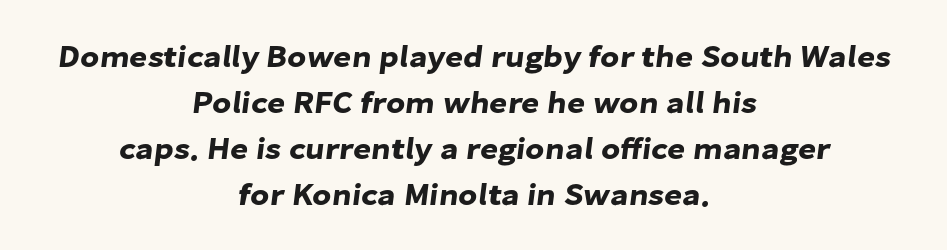
Letter spacing: default. This block has exactly the height ordinary leading produces. Examine the stroke ends and you'll find no serifs. The lines are quadded center. Character widths vary here, with narrow letters taking less room than wide ones.
